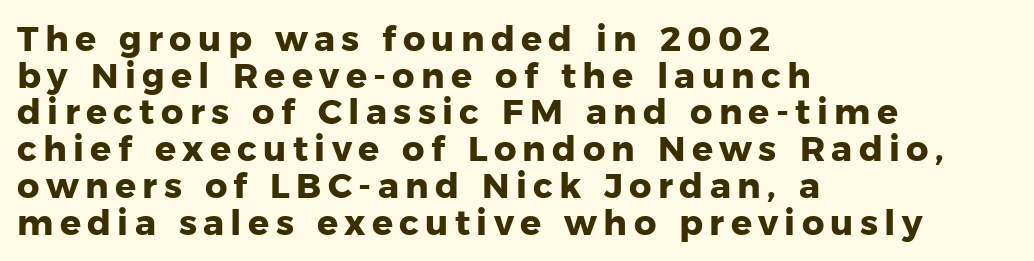
The image shows 35 px heavy sans-serif type, upright; set left-aligned, tight line spacing (1.05x), not underlined; low stroke contrast and a medium x-height.
